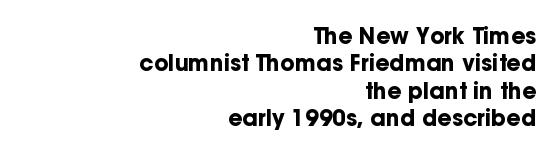
The image shows 22 px bold type, upright; set right-aligned, line spacing 1.24x, normal letter spacing, not underlined.
